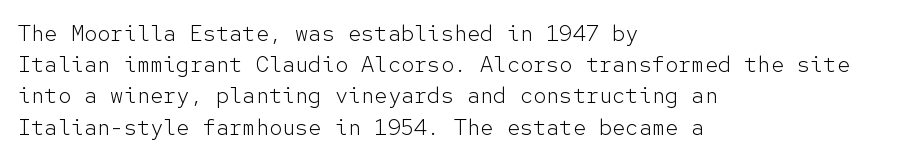
Q: Is the text bold? A: No.
Q: Is the text italic (slanted)? A: No, it is upright.
Q: Is the text underlined? A: No.
Q: How is the paragraph aligned? A: Left-aligned.
Q: Is the spacing between letters normal or unusually wide? A: Normal.
Q: Is the spacing between lines tight, normal or loose? A: Normal.
